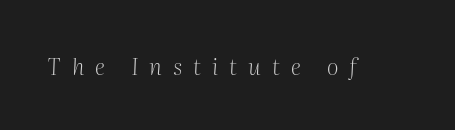
Descenders are the only things crossing below the line. Observe the wide spacing: letters keep a clear distance from each other. Summary of weight: not heavy and not bold. Every character sits at an angle, as italics do.
